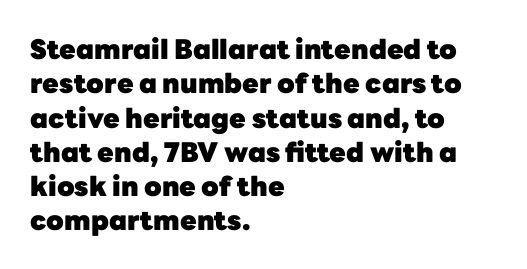
A typesetter would mark this as roman, not italic. Does the copy run flush right? No — it runs flush left. These words are printed bold, with thick strokes throughout. Successive baselines arrive at the customary interval. Caption: standard tracking, unaltered.
